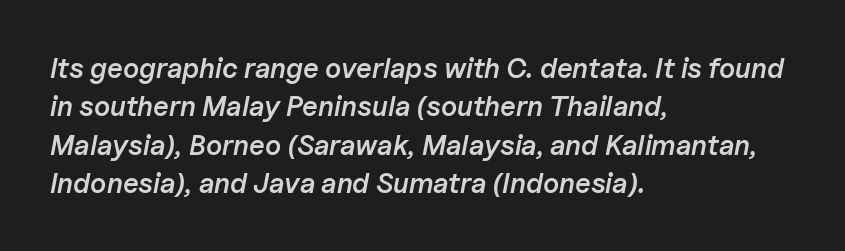
{"italic": "yes", "lean": "right", "slant_degrees": 11, "bold": "semi", "weight": "semibold", "width": "normal", "stroke_contrast": "low", "x_height": "medium", "monospaced": "no", "underline": "no", "align": "left", "line_spacing": "normal", "line_spacing_ratio": 1.37, "letter_spacing": "normal", "letter_spacing_em": 0.0, "glyph_px": 28}
